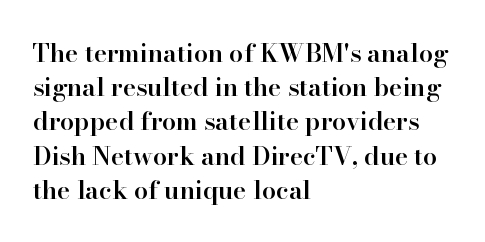
Q: Is the text bold? A: Semi-bold.
Q: Is the text italic (slanted)? A: No, it is upright.
Q: Is the text underlined? A: No.
Q: How is the paragraph aligned? A: Left-aligned.
Q: Is the spacing between letters normal or unusually wide? A: Normal.
Q: Is the spacing between lines tight, normal or loose? A: Normal.
